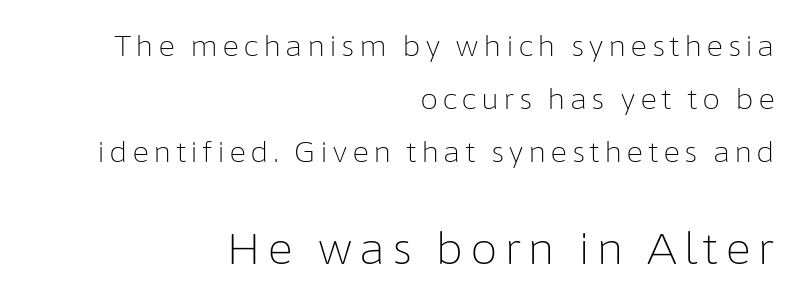
The image shows 44 px light sans-serif type, upright; set right-aligned, line spacing 1.83x, not underlined; the second (bottom) block is 1.52x larger; low stroke contrast and a medium x-height.
